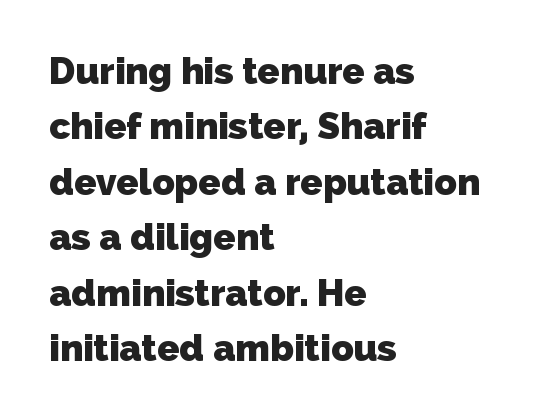
The image shows 37 px heavy sans-serif type; set left-aligned, normal line spacing (1.5x), normal letter spacing, not underlined; low stroke contrast and a medium x-height.
